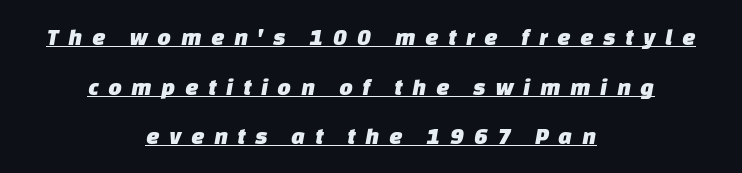
{"underline": "yes", "align": "center", "line_spacing": "loose", "line_spacing_ratio": 2.07, "letter_spacing": "wide", "letter_spacing_em": 0.39, "glyph_px": 24}
